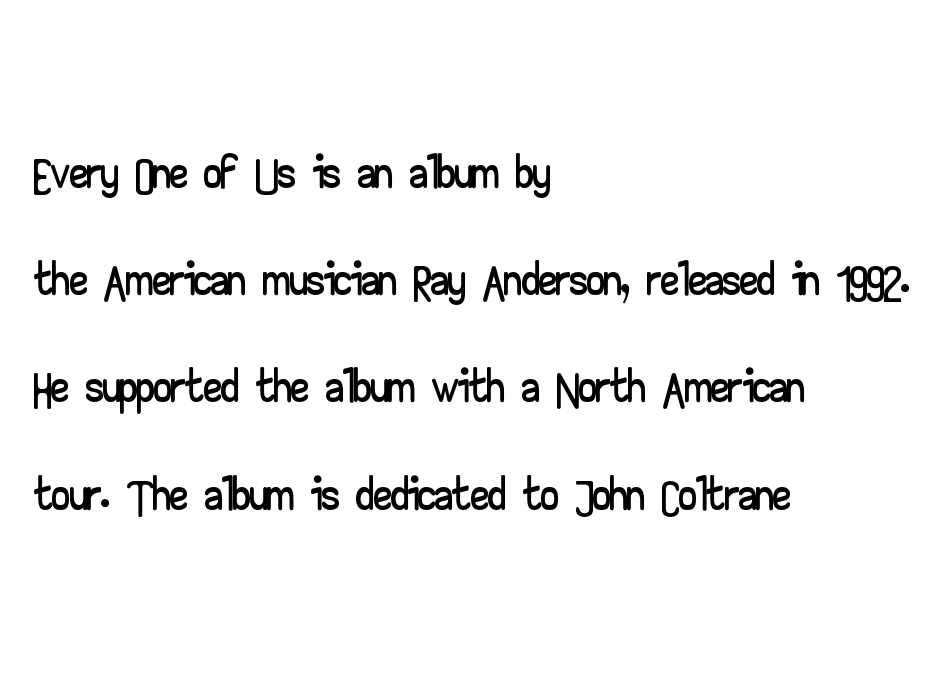
{"serif": "no", "italic": "no", "width": "wide", "stroke_contrast": "low", "x_height": "small", "monospaced": "no", "underline": "no", "align": "left", "line_spacing": "normal", "line_spacing_ratio": 1.51, "letter_spacing": "normal", "letter_spacing_em": 0.0, "glyph_px": 71}
